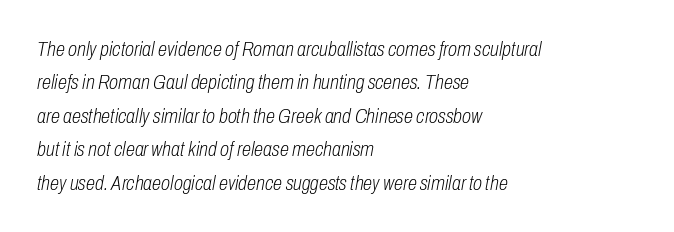
Q: Is the text bold? A: No.
Q: Is the text italic (slanted)? A: Yes, it leans right by about 10 degrees.
Q: Is the text underlined? A: No.
Q: How is the paragraph aligned? A: Left-aligned.
Q: Is the spacing between letters normal or unusually wide? A: Normal.
Q: Is the spacing between lines tight, normal or loose? A: Normal.
